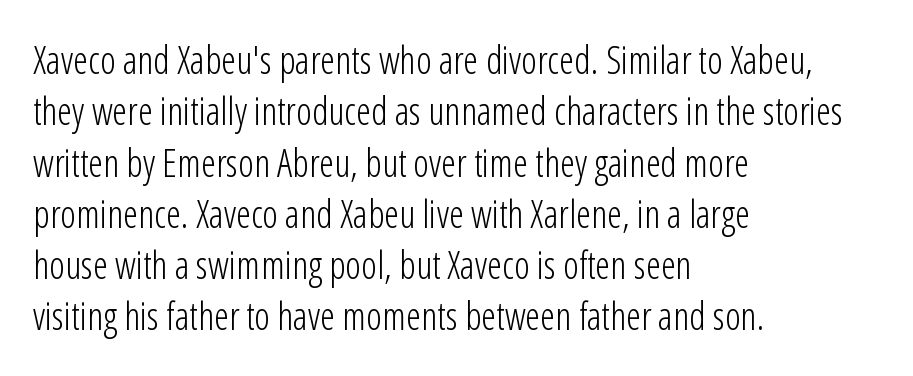
You could call the tracking neutral — neither tight nor loose. Looks like regular typesetting: each glyph gets only the width it needs. Where is the straight margin? On the left. A typesetter would label this face a sans. Summary of weight: not heavy and not bold. Lines of text with bare space underneath.
